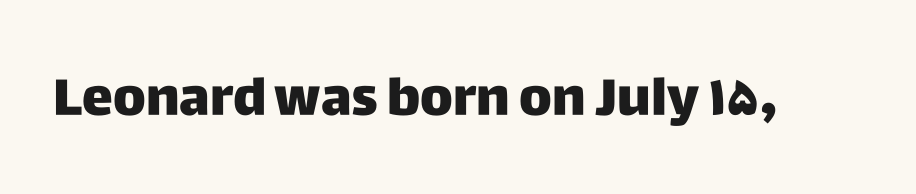
Note the varied advance widths — an 'i' is clearly narrower than an 'm'. Ascenders rise straight up at ninety degrees. Anything drawn beneath the words? Only blank space. Note: no serifs on the glyphs.
